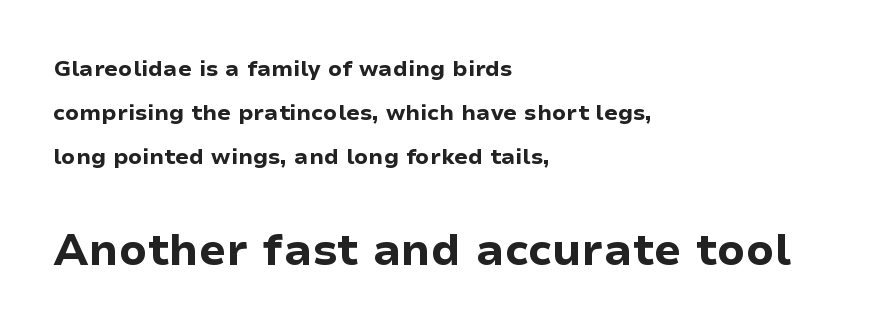
{"serif": "no", "italic": "no", "bold": "yes", "weight": "bold", "width": "normal", "stroke_contrast": "low", "x_height": "medium", "monospaced": "no", "underline": "no", "align": "left", "line_spacing": "loose", "line_spacing_ratio": 2.0, "letter_spacing": "normal", "letter_spacing_em": 0.0, "larger_block": "second", "size_ratio": 2.0, "glyph_px": 44}
